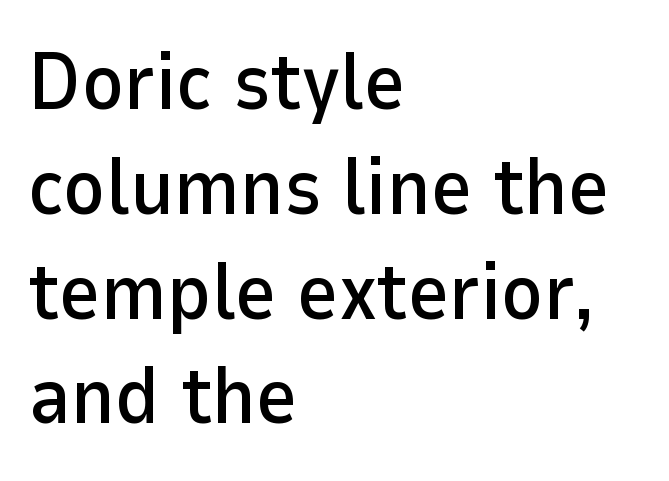
{"serif": "no", "italic": "no", "width": "normal", "stroke_contrast": "low", "x_height": "medium", "monospaced": "no", "underline": "no", "align": "left", "line_spacing": "normal", "line_spacing_ratio": 1.31, "letter_spacing": "normal", "letter_spacing_em": 0.0, "glyph_px": 80}
